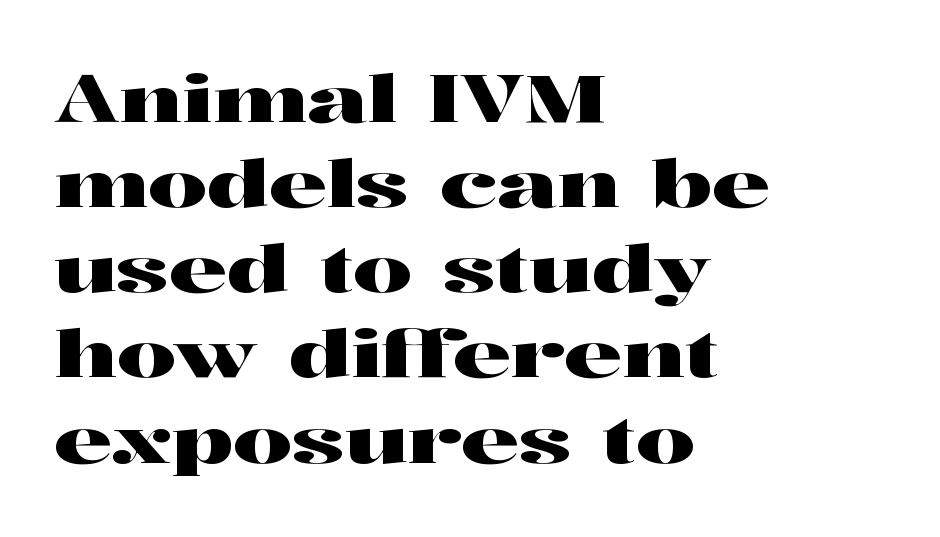
Q: Is the text italic (slanted)? A: No, it is upright.
Q: Is the typeface a serif or a sans-serif typeface? A: Serif.
Q: Is the text underlined? A: No.
Q: How is the paragraph aligned? A: Left-aligned.
Q: Is the spacing between letters normal or unusually wide? A: Normal.
Q: Is the spacing between lines tight, normal or loose? A: Normal.
Q: Width (condensed, normal, or wide)? A: Wide.
Q: Stroke contrast? A: High.
Q: x-height? A: Medium.
Q: Monospaced? A: No.
